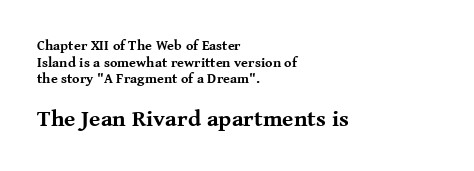
{"italic": "no", "bold": "yes", "underline": "no", "align": "left", "line_spacing_ratio": 1.19, "letter_spacing": "normal", "letter_spacing_em": 0.0, "larger_block": "second", "size_ratio": 1.64, "glyph_px": 23}
